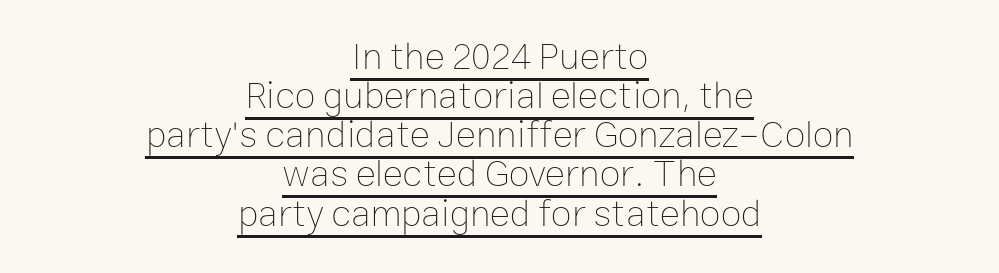
The rendering uses natural spacing where letterforms have individual widths. These lines are centered, leaving both edges ragged. Closely set lines give the paragraph a compact silhouette. Notice how a bar underscores the lettering throughout. Vertical strokes here are truly vertical. In terms of letterspacing, this is plain default setting.
